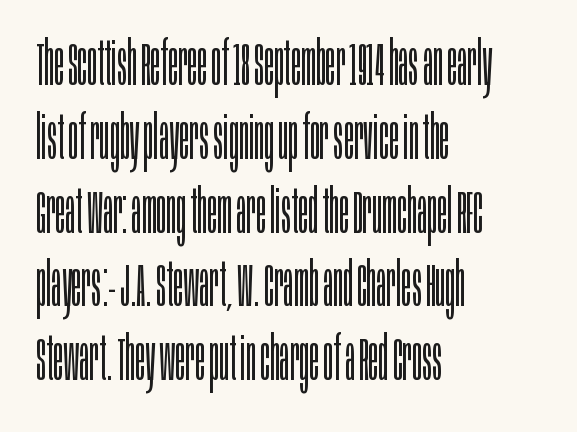
Q: Is the text bold? A: No.
Q: Is the text italic (slanted)? A: No, it is upright.
Q: Is the typeface a serif or a sans-serif typeface? A: Sans-serif.
Q: Is the text underlined? A: No.
Q: How is the paragraph aligned? A: Left-aligned.
Q: Is the spacing between letters normal or unusually wide? A: Normal.
Q: Width (condensed, normal, or wide)? A: Condensed.
Q: Stroke contrast? A: Low.
Q: x-height? A: Large.
Q: Monospaced? A: No.
